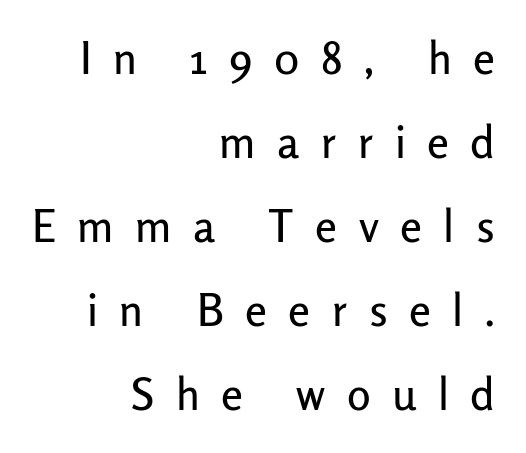
{"serif": "no", "italic": "no", "width": "normal", "stroke_contrast": "low", "x_height": "medium", "monospaced": "no", "underline": "no", "align": "right", "line_spacing": "loose", "line_spacing_ratio": 1.91, "letter_spacing": "wide", "letter_spacing_em": 0.49, "glyph_px": 44}
